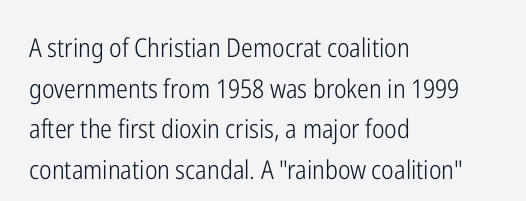
The zone under the glyphs is completely vacant. Letters have the restrained weight of plain body copy at most. Line beginnings align vertically; line endings do not. The gaps between neighbouring characters are ordinary and unremarkable.
